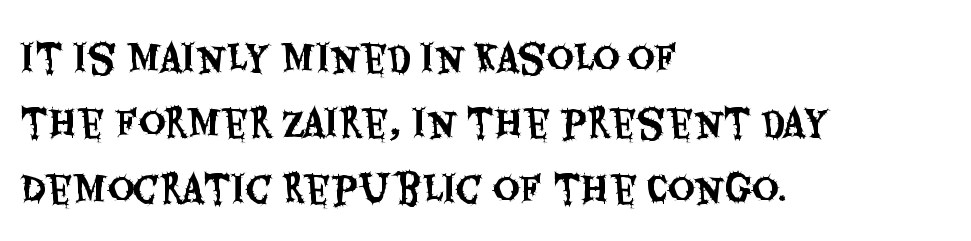
The image shows 37 px condensed sans-serif type, upright; set left-aligned, line spacing 1.77x, normal letter spacing, not underlined; medium stroke contrast and a large x-height.
